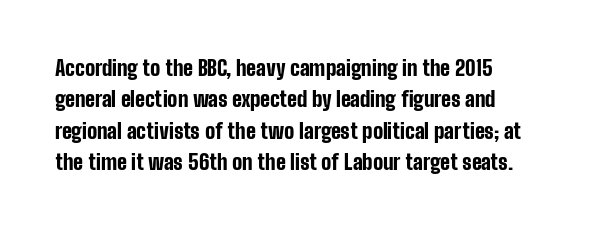
Q: Is the text bold? A: Yes.
Q: Is the text italic (slanted)? A: No, it is upright.
Q: Is the text underlined? A: No.
Q: How is the paragraph aligned? A: Left-aligned.
Q: Is the spacing between letters normal or unusually wide? A: Normal.
Q: Is the spacing between lines tight, normal or loose? A: Normal.
